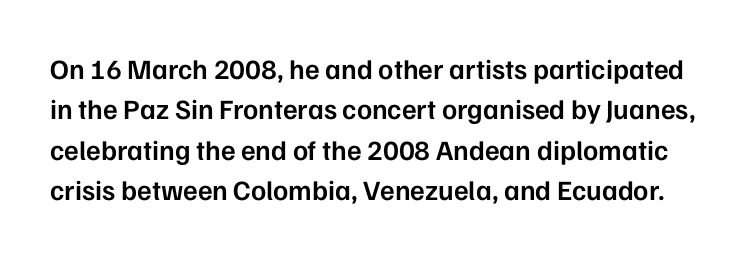
The image shows 28 px semibold sans-serif type, upright; set normal line spacing (1.44x), normal letter spacing, not underlined; low stroke contrast and a medium x-height.
